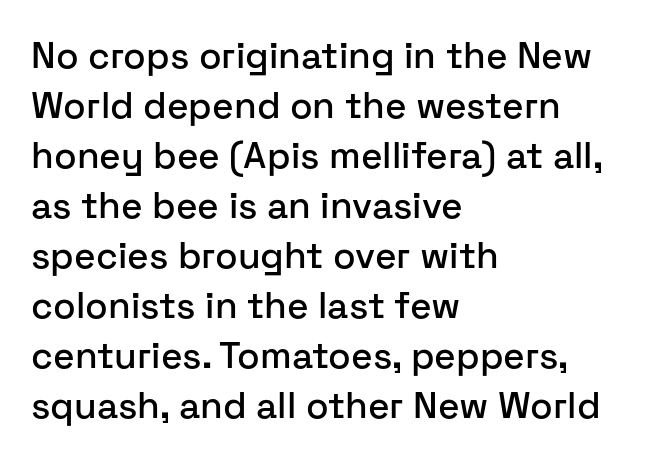
The image shows 37 px sans-serif type, upright; set left-aligned, normal line spacing (1.35x), normal letter spacing, not underlined; low stroke contrast and a medium x-height.
